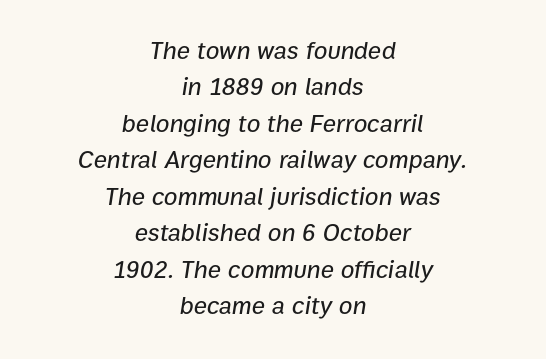
{"italic": "yes", "lean": "right", "slant_degrees": 9, "underline": "no", "align": "center", "line_spacing": "normal", "line_spacing_ratio": 1.46, "letter_spacing": "normal", "letter_spacing_em": 0.0, "glyph_px": 25}
